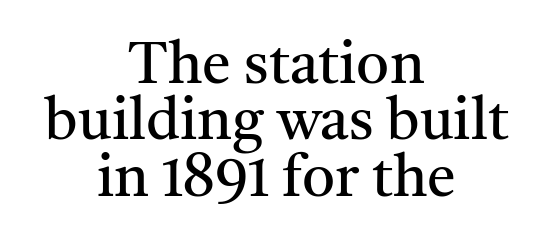
Stroke terminals: seriffed. The words here are not underlined. Upright lettering throughout. Teacher's note: observe the equal gaps on both sides — that is centered alignment. Is the type heavy? It reads as light-to-regular instead. The tracking reads as untouched default to a designer's eye.
